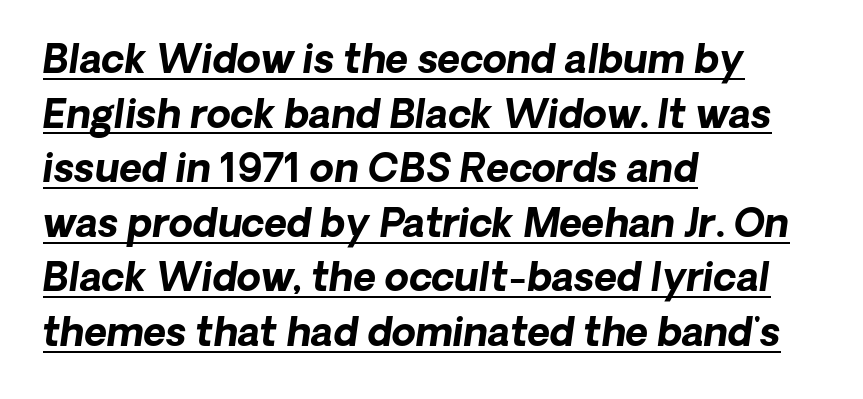
Q: Is the text bold? A: Yes.
Q: Is the typeface a serif or a sans-serif typeface? A: Sans-serif.
Q: Is the text underlined? A: Yes.
Q: How is the paragraph aligned? A: Left-aligned.
Q: Is the spacing between letters normal or unusually wide? A: Normal.
Q: Is the spacing between lines tight, normal or loose? A: Normal.
Q: Width (condensed, normal, or wide)? A: Normal.
Q: Stroke contrast? A: Low.
Q: x-height? A: Medium.
Q: Monospaced? A: No.
